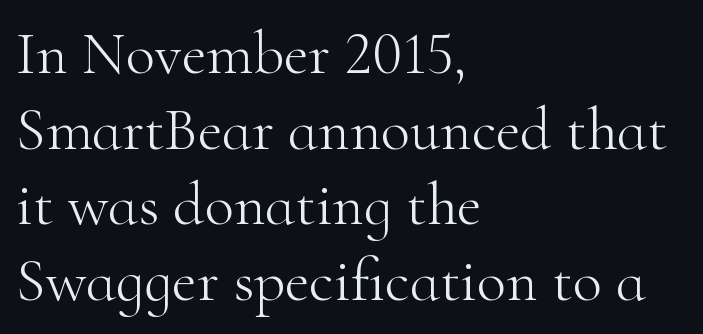
Q: Is the text bold? A: No.
Q: Is the text italic (slanted)? A: No, it is upright.
Q: Is the typeface a serif or a sans-serif typeface? A: Serif.
Q: Is the text underlined? A: No.
Q: How is the paragraph aligned? A: Left-aligned.
Q: Is the spacing between letters normal or unusually wide? A: Normal.
Q: Width (condensed, normal, or wide)? A: Normal.
Q: Stroke contrast? A: High.
Q: x-height? A: Small.
Q: Monospaced? A: No.
